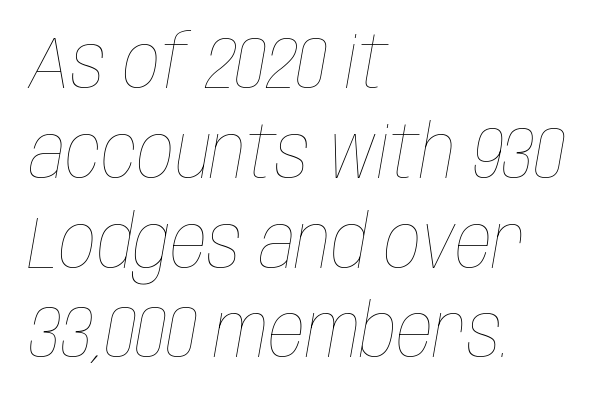
These lines are set flush left with a ragged right edge. Tracking value appears to be zero — textbook default spacing. Slanted lettering throughout. A clean baseline with only descenders dipping below it. The weight would be labelled regular, book, light, or lighter still.
